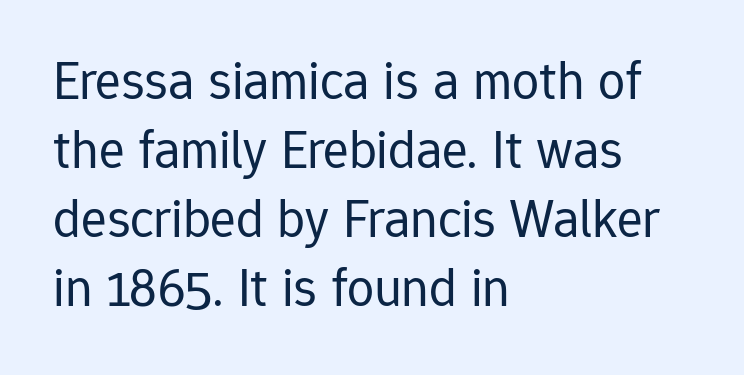
Q: Is the text bold? A: No.
Q: Is the text italic (slanted)? A: No, it is upright.
Q: Is the typeface a serif or a sans-serif typeface? A: Sans-serif.
Q: Is the text underlined? A: No.
Q: How is the paragraph aligned? A: Left-aligned.
Q: Is the spacing between letters normal or unusually wide? A: Normal.
Q: Is the spacing between lines tight, normal or loose? A: Normal.
Q: Width (condensed, normal, or wide)? A: Normal.
Q: Stroke contrast? A: Low.
Q: x-height? A: Medium.
Q: Monospaced? A: No.
